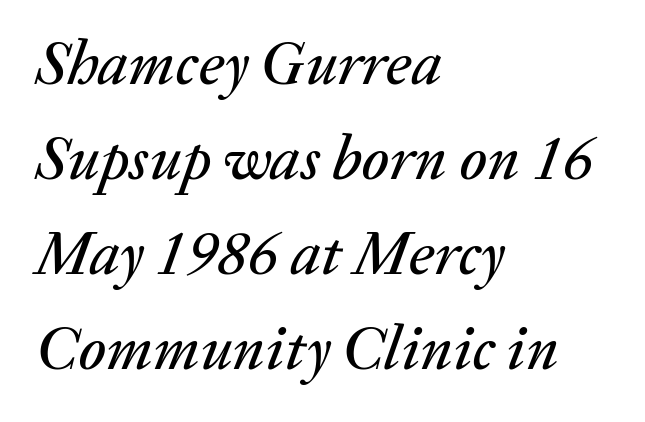
The space between consecutive lines is moderate. The rendering applies a slant to the glyphs. Nobody touched the tracking dial on this one. The lines in this sample share a left origin and differ only in where they stop. Rule under the text: the space is simply empty. The rendering uses natural spacing where letterforms have individual widths.
